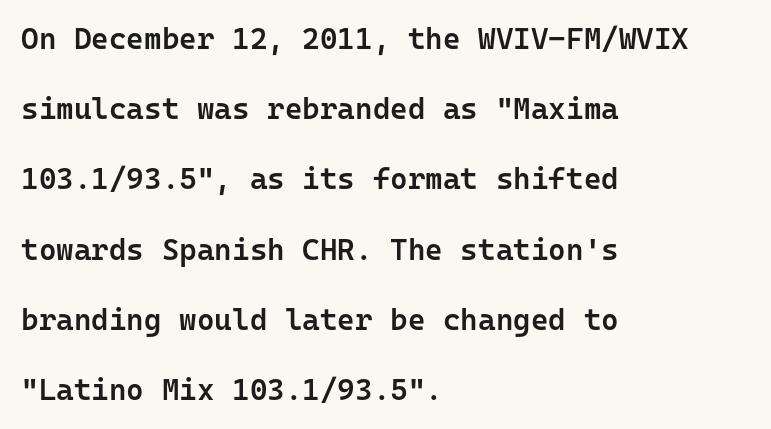
The passage shown is not underscored anywhere. Line spacing here is loose. The letters march in equal steps, a hallmark of fixed-pitch type. Every letter is mildly thick-stroked: semibold rather than bold. What kind of face is this? One without serifs — a sans.
